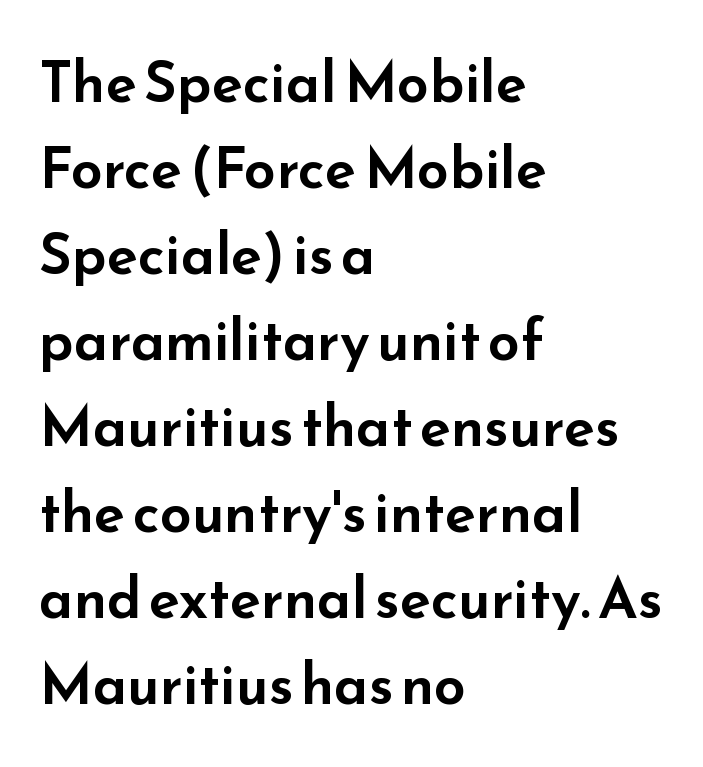
{"serif": "no", "italic": "no", "width": "wide", "stroke_contrast": "low", "x_height": "small", "monospaced": "no", "underline": "no", "align": "left", "line_spacing": "normal", "line_spacing_ratio": 1.51, "letter_spacing": "normal", "letter_spacing_em": 0.0, "glyph_px": 57}
